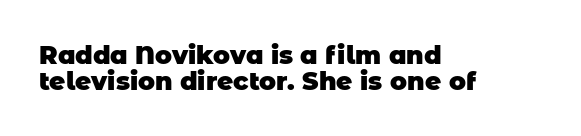
{"bold": "yes", "underline": "no", "align": "left", "line_spacing": "tight", "line_spacing_ratio": 1.04, "letter_spacing": "normal", "letter_spacing_em": 0.0, "glyph_px": 25}
